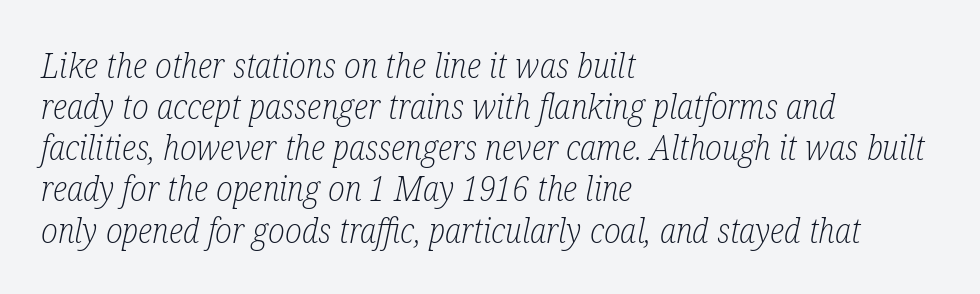
The image shows 34 px light, condensed serif type, italic (leaning right); set left-aligned, line spacing 1.21x, normal letter spacing, not underlined; low stroke contrast and a medium x-height.
